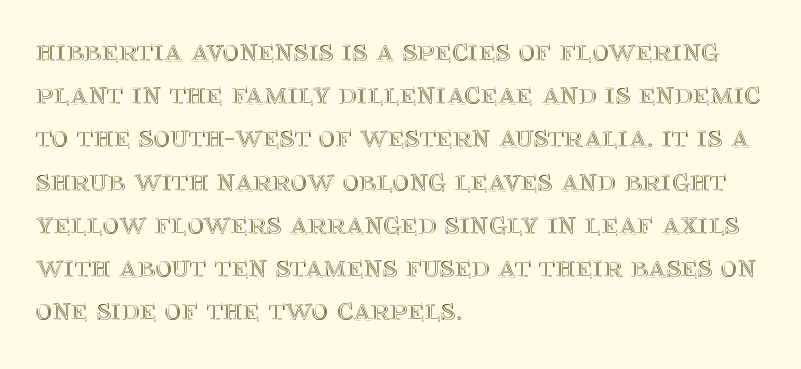
The image shows 32 px text type, upright; set left-aligned, normal line spacing (1.35x), normal letter spacing, not underlined; a large x-height.
